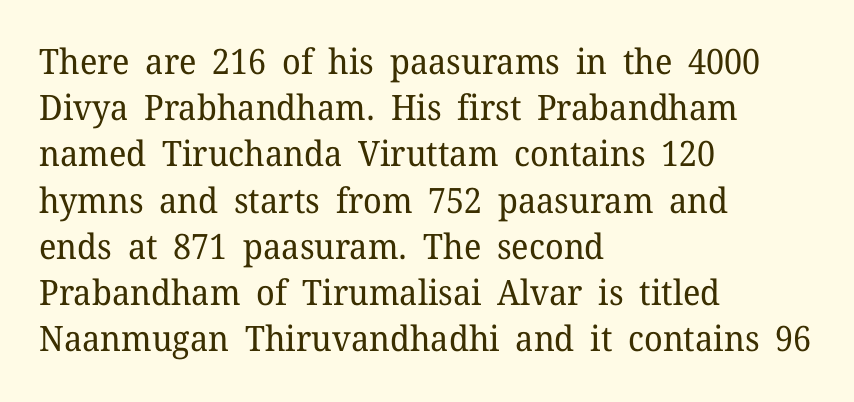
The image shows 35 px regular-weight serif type, upright; set left-aligned, normal line spacing (1.32x), normal letter spacing, not underlined; low stroke contrast and a medium x-height.
